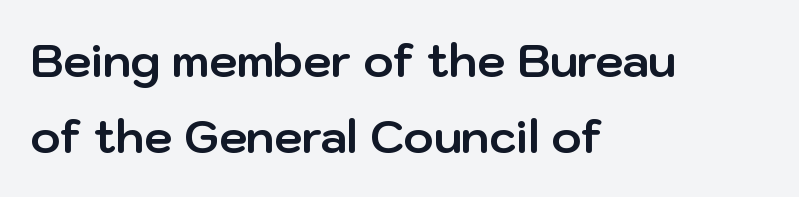
Q: Is the text bold? A: Yes.
Q: Is the text italic (slanted)? A: No, it is upright.
Q: Is the typeface a serif or a sans-serif typeface? A: Sans-serif.
Q: Is the text underlined? A: No.
Q: How is the paragraph aligned? A: Left-aligned.
Q: Is the spacing between letters normal or unusually wide? A: Normal.
Q: Is the spacing between lines tight, normal or loose? A: Normal.
Q: Width (condensed, normal, or wide)? A: Normal.
Q: Stroke contrast? A: Low.
Q: x-height? A: Medium.
Q: Monospaced? A: No.
